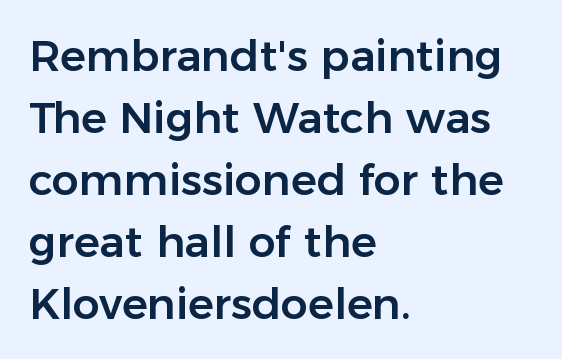
The image shows 43 px sans-serif type, upright; set left-aligned, normal line spacing (1.44x), normal letter spacing, not underlined; low stroke contrast and a medium x-height.
